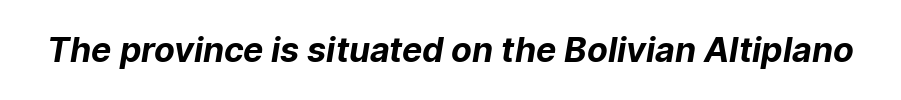
Q: Is the text bold? A: Yes.
Q: Is the typeface a serif or a sans-serif typeface? A: Sans-serif.
Q: Is the text underlined? A: No.
Q: Is the spacing between letters normal or unusually wide? A: Normal.
Q: Width (condensed, normal, or wide)? A: Normal.
Q: Stroke contrast? A: Low.
Q: x-height? A: Medium.
Q: Monospaced? A: No.
